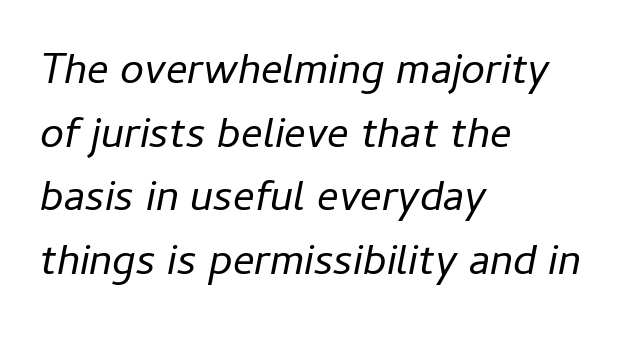
Is there much room between lines? A standard amount, neither cramped nor airy. The axis of the letterforms is tilted away from vertical. Is the block centered? No — it sits flush against the left margin. Here the designer chose a conventional face with non-uniform glyph widths. The strip under each line holds only bare page. Heft: none added — not bold.
